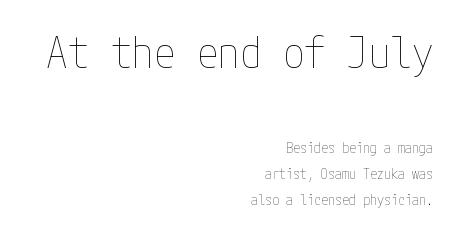
{"italic": "no", "bold": "no", "weight": "thin", "width": "condensed", "stroke_contrast": "low", "x_height": "medium", "underline": "no", "align": "right", "line_spacing_ratio": 1.86, "letter_spacing": "normal", "letter_spacing_em": 0.0, "larger_block": "first", "size_ratio": 3.07, "glyph_px": 43}
